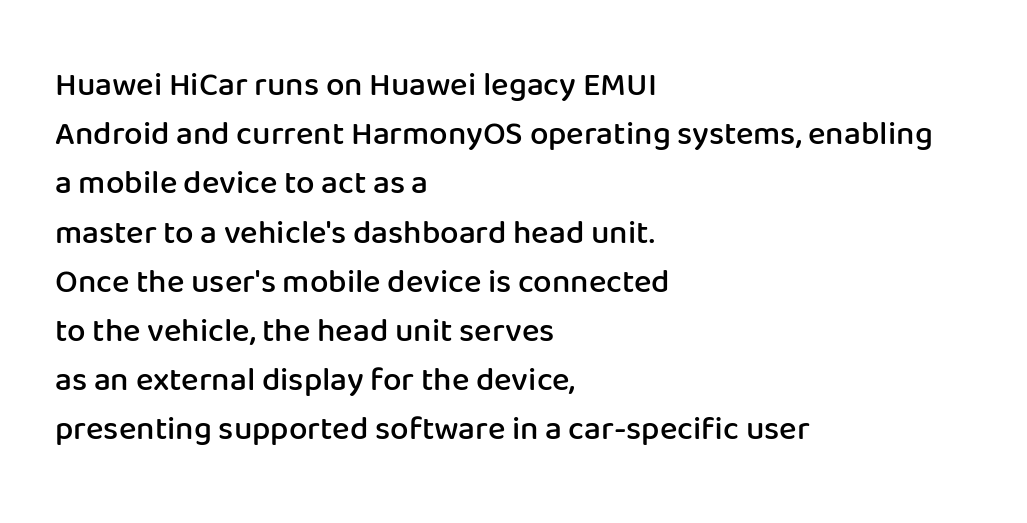
Anything drawn beneath the words? Only blank space. A typesetter would call this proportional, since set widths differ per character. If you measured baseline to baseline, you'd find a middling distance. The font family rendered here belongs to the sans-serif group.
